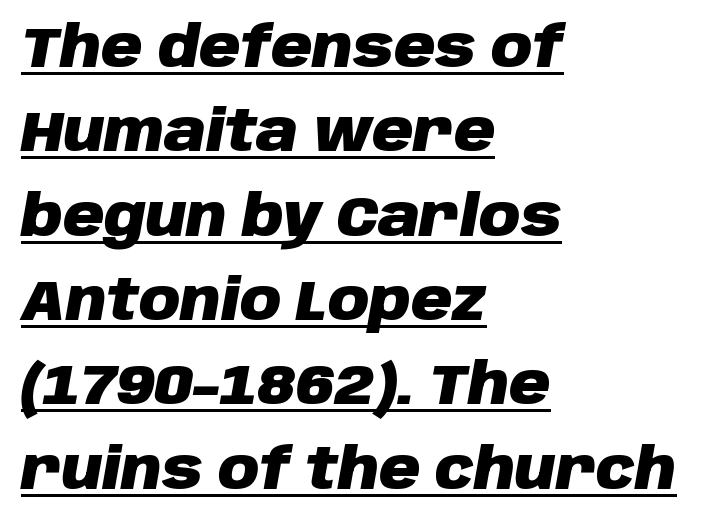
Casual observation: everything's shoved over to the left. How would I describe the line gaps? Plain and ordinary. Emphasis by weight is at full strength: bold. Varying glyph widths throughout — classic text-font behaviour.
